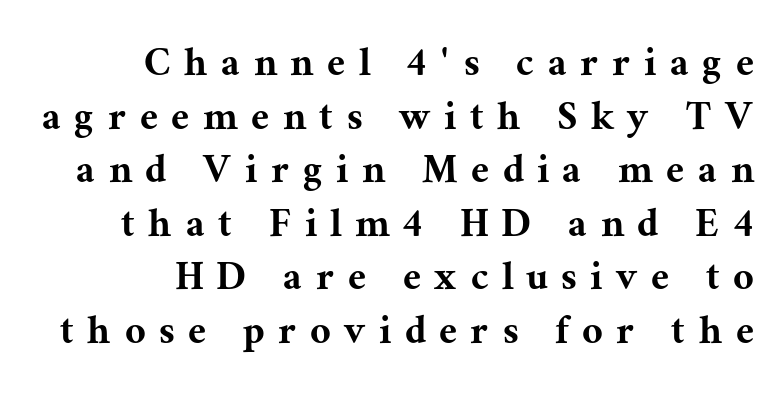
Unmarked baselines from the first word to the last. Look at the bottom of the vertical strokes: they flare into serifs here. The face used here is proportionally spaced, like ordinary book or web type. Tracking here is generous; glyphs stand well apart from one another. Typeset ragged left — the right edge is the straight one.
